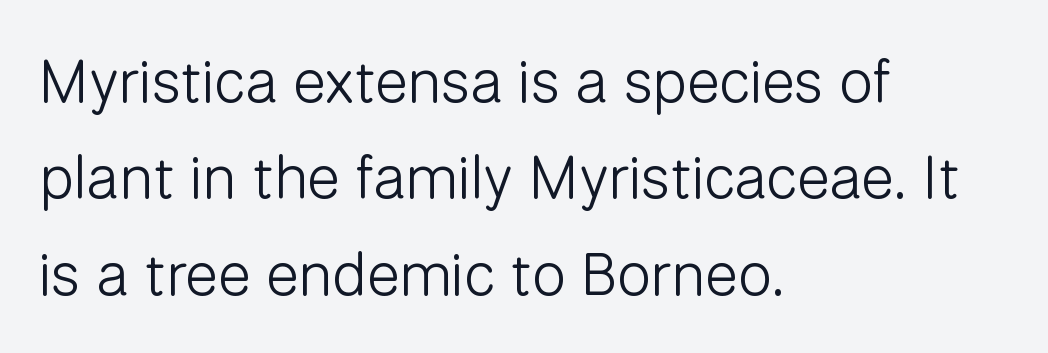
No italicization has been applied; the sample stays upright. This is sans-serif lettering, the kind often seen on screens and signage. Beneath every word, the page is bare. Glyph-to-glyph distance matches everyday printed text. The paragraph shown leans on its left margin. Interline gaps are of average width in this sample.
